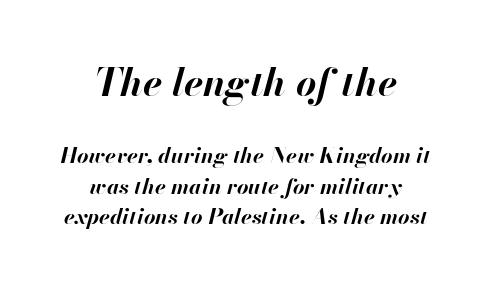
The image shows 39 px bold type, italic (leaning right); set centered, normal line spacing (1.4x), normal letter spacing, not underlined; the first (top) block is 1.77x larger; high stroke contrast and a small x-height.
